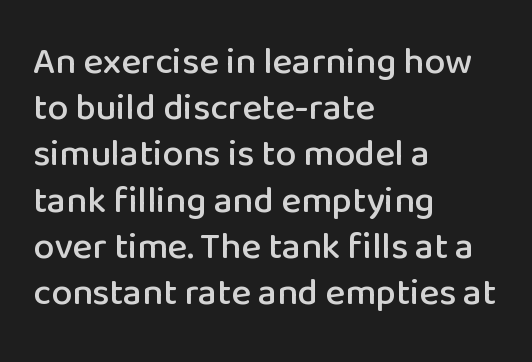
The image shows 37 px sans-serif type, upright; set left-aligned, normal line spacing (1.25x), normal letter spacing, not underlined; low stroke contrast and a medium x-height.
